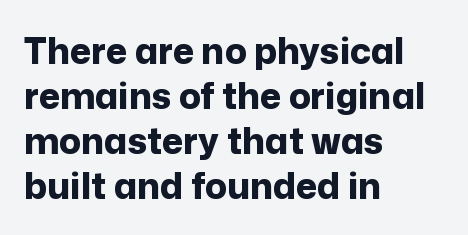
Q: Is the text bold? A: Yes.
Q: Is the text italic (slanted)? A: No, it is upright.
Q: Is the typeface a serif or a sans-serif typeface? A: Sans-serif.
Q: Is the text underlined? A: No.
Q: How is the paragraph aligned? A: Left-aligned.
Q: Is the spacing between letters normal or unusually wide? A: Normal.
Q: Is the spacing between lines tight, normal or loose? A: Normal.
Q: Width (condensed, normal, or wide)? A: Normal.
Q: Stroke contrast? A: Low.
Q: x-height? A: Medium.
Q: Monospaced? A: No.
